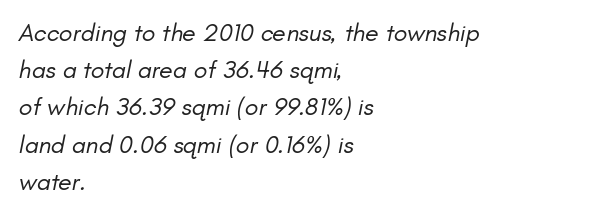
Line starts are locked; line ends wander. Short note: letters normally spaced. It's the slanting kind of type. This rendering features lettering with no underline. If you measured baseline to baseline, you'd find a middling distance.
